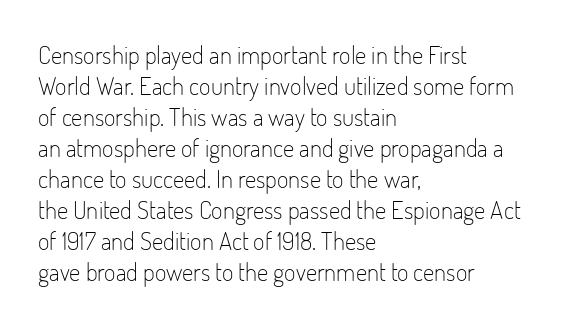
{"italic": "no", "bold": "no", "underline": "no", "align": "left", "line_spacing_ratio": 1.24, "letter_spacing": "normal", "letter_spacing_em": 0.0, "glyph_px": 25}
